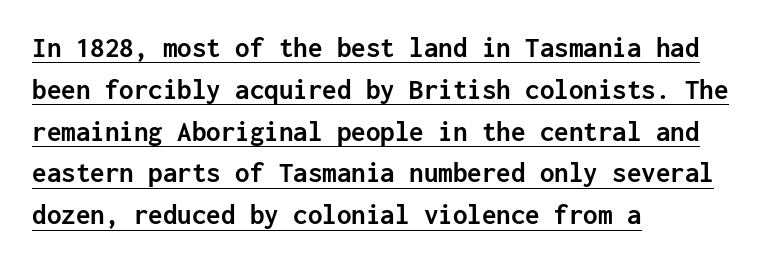
Q: Is the text bold? A: Yes.
Q: Is the text italic (slanted)? A: No, it is upright.
Q: Is the typeface a serif or a sans-serif typeface? A: Sans-serif.
Q: Is the text underlined? A: Yes.
Q: How is the paragraph aligned? A: Left-aligned.
Q: Is the spacing between letters normal or unusually wide? A: Normal.
Q: Is the spacing between lines tight, normal or loose? A: Normal.
Q: Width (condensed, normal, or wide)? A: Normal.
Q: Stroke contrast? A: Low.
Q: x-height? A: Medium.
Q: Monospaced? A: Yes.
